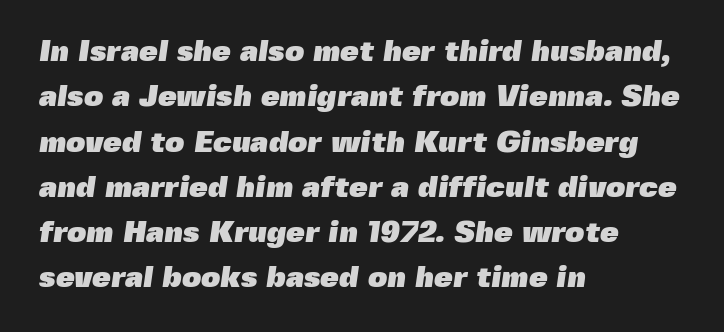
{"serif": "no", "bold": "yes", "weight": "heavy", "width": "normal", "x_height": "medium", "monospaced": "no", "underline": "no", "align": "left", "line_spacing": "normal", "line_spacing_ratio": 1.51, "letter_spacing": "normal", "letter_spacing_em": 0.0, "glyph_px": 30}
